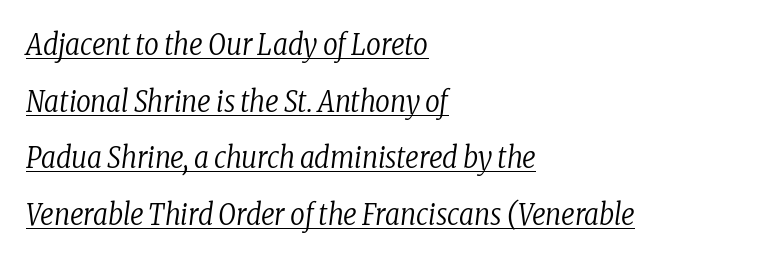
The image shows 29 px regular-weight, condensed serif type, italic (leaning right); set left-aligned, loose line spacing (1.95x), normal letter spacing, underlined; low stroke contrast and a medium x-height.
